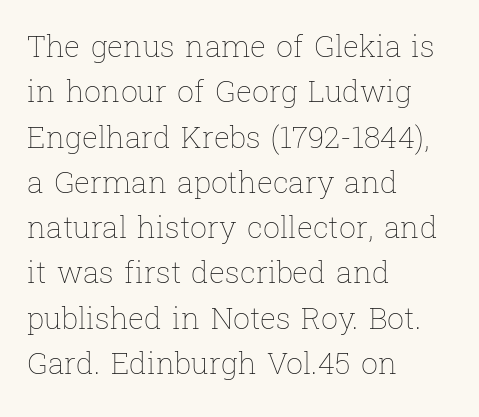
Q: Is the text bold? A: No.
Q: Is the text italic (slanted)? A: No, it is upright.
Q: Is the text underlined? A: No.
Q: How is the paragraph aligned? A: Left-aligned.
Q: Is the spacing between letters normal or unusually wide? A: Normal.
Q: Is the spacing between lines tight, normal or loose? A: Normal.
Q: Width (condensed, normal, or wide)? A: Normal.
Q: Stroke contrast? A: Low.
Q: x-height? A: Medium.
Q: Monospaced? A: No.
